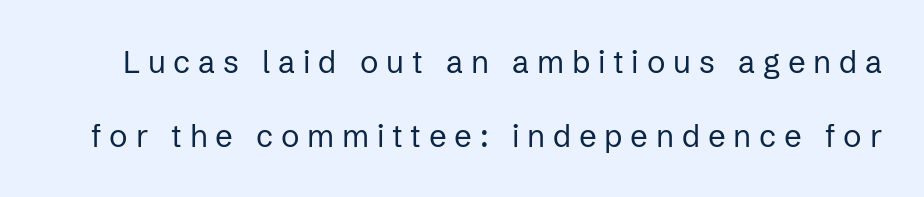
Is this a sans? Yes — the strokes have no serifs. Only glyphs here, with clear space below each row. The tracking reads as deliberately expanded to a designer's eye. The passage shown is typed in a proportional face where columns would drift.
